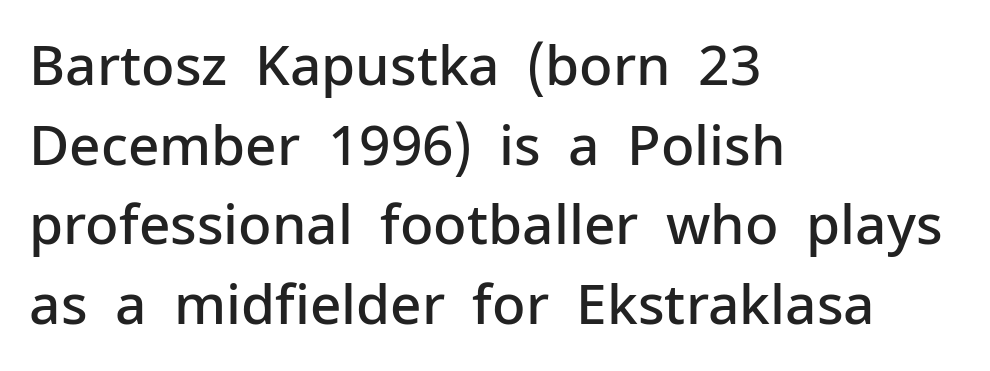
{"serif": "no", "italic": "no", "bold": "semi", "weight": "semibold", "width": "normal", "stroke_contrast": "low", "x_height": "medium", "monospaced": "no", "underline": "no", "align": "left", "line_spacing": "normal", "line_spacing_ratio": 1.45, "letter_spacing": "normal", "letter_spacing_em": 0.0, "glyph_px": 55}
